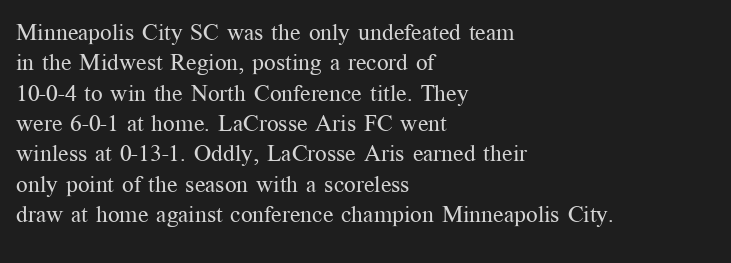
{"italic": "no", "bold": "no", "underline": "no", "align": "left", "line_spacing": "normal", "line_spacing_ratio": 1.32, "letter_spacing": "normal", "letter_spacing_em": 0.0, "glyph_px": 23}
